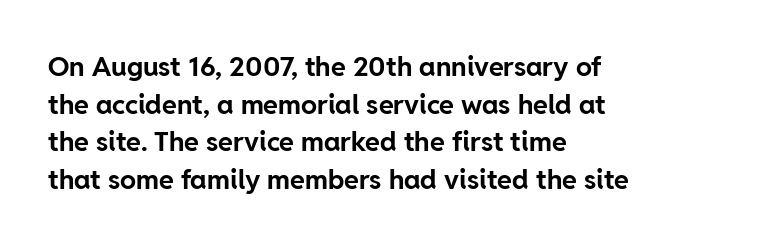
The image shows 27 px bold type, upright; set left-aligned, normal line spacing (1.39x), normal letter spacing, not underlined.
